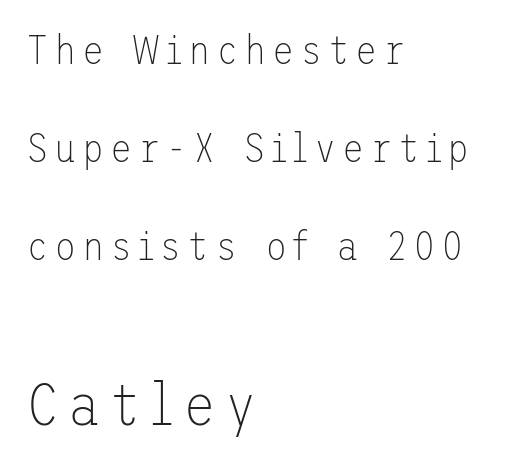
Q: Is the text bold? A: No.
Q: Is the text italic (slanted)? A: No, it is upright.
Q: Is the typeface a serif or a sans-serif typeface? A: Sans-serif.
Q: Is the text underlined? A: No.
Q: How is the paragraph aligned? A: Left-aligned.
Q: Is the spacing between lines tight, normal or loose? A: Loose.
Q: Which block of text is set in a larger size, the first (top) or the second (bottom)? A: The second (bottom) one.
Q: Width (condensed, normal, or wide)? A: Normal.
Q: Stroke contrast? A: Low.
Q: x-height? A: Medium.
